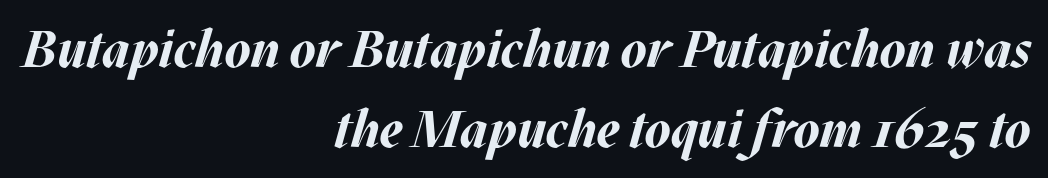
{"italic": "yes", "lean": "right", "slant_degrees": 17, "bold": "yes", "weight": "bold", "width": "normal", "stroke_contrast": "medium", "x_height": "large", "monospaced": "no", "underline": "no", "align": "right", "line_spacing": "normal", "line_spacing_ratio": 1.53, "letter_spacing": "normal", "letter_spacing_em": 0.0, "glyph_px": 52}
